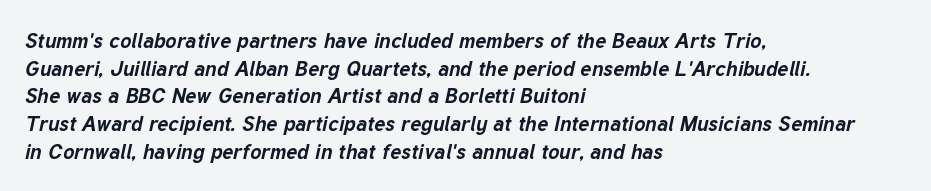
In terms of posture, this sample is oblique. Stroke thickness is high; the sample reads as a true bold. Typeset ragged right — the left edge is the straight one. How are the letters spaced? Ordinarily, with no added tracking. Clear beneath every line of the passage. Leading: standard.
